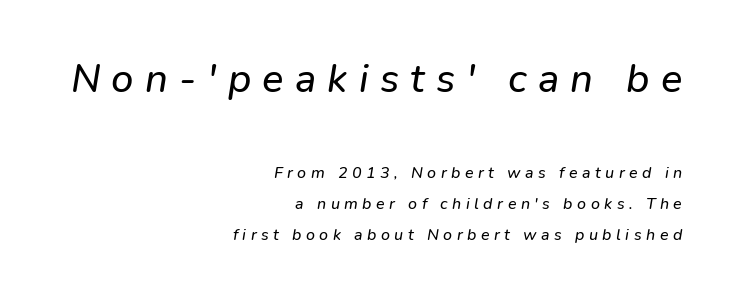
Q: Is the typeface a serif or a sans-serif typeface? A: Sans-serif.
Q: Is the text underlined? A: No.
Q: How is the paragraph aligned? A: Right-aligned.
Q: Is the spacing between letters normal or unusually wide? A: Unusually wide.
Q: Is the spacing between lines tight, normal or loose? A: Loose.
Q: Which block of text is set in a larger size, the first (top) or the second (bottom)? A: The first (top) one.
Q: Width (condensed, normal, or wide)? A: Normal.
Q: Stroke contrast? A: Low.
Q: x-height? A: Medium.
Q: Monospaced? A: No.
